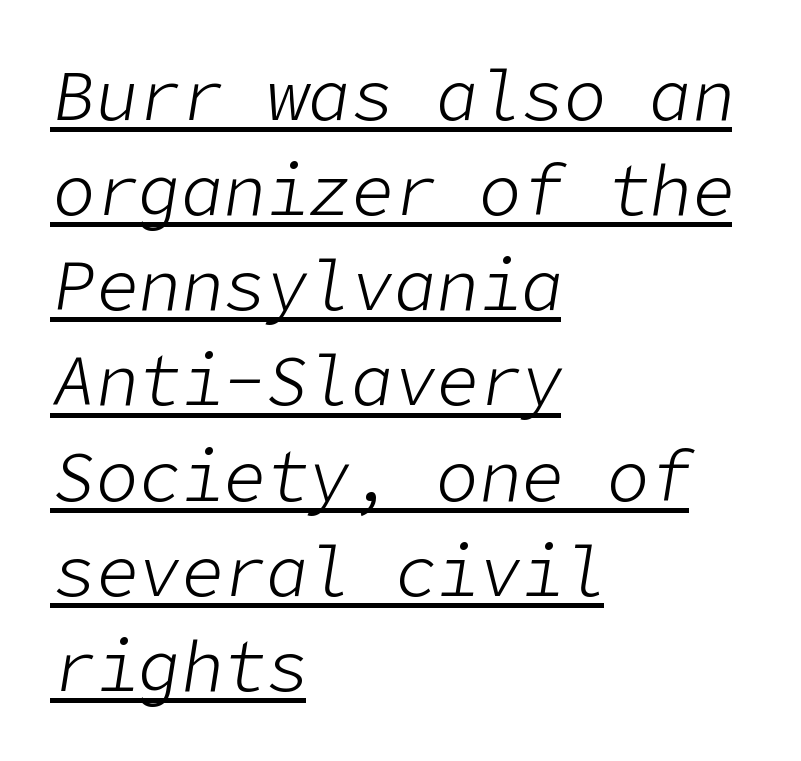
Q: Is the text bold? A: No.
Q: Is the text italic (slanted)? A: Yes, it leans right by about 9 degrees.
Q: Is the text underlined? A: Yes.
Q: How is the paragraph aligned? A: Left-aligned.
Q: Is the spacing between letters normal or unusually wide? A: Normal.
Q: Is the spacing between lines tight, normal or loose? A: Normal.
Q: Width (condensed, normal, or wide)? A: Normal.
Q: Stroke contrast? A: Low.
Q: x-height? A: Medium.
